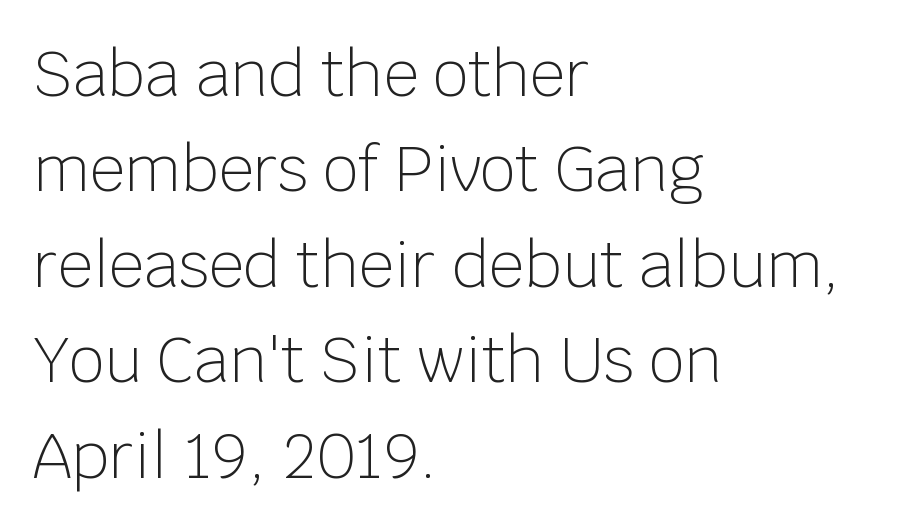
Evenly set lines give the paragraph a standard silhouette. On a weight scale, this lands at 450 or below. Underline: absent. How are the letters spaced? Ordinarily, with no added tracking.
